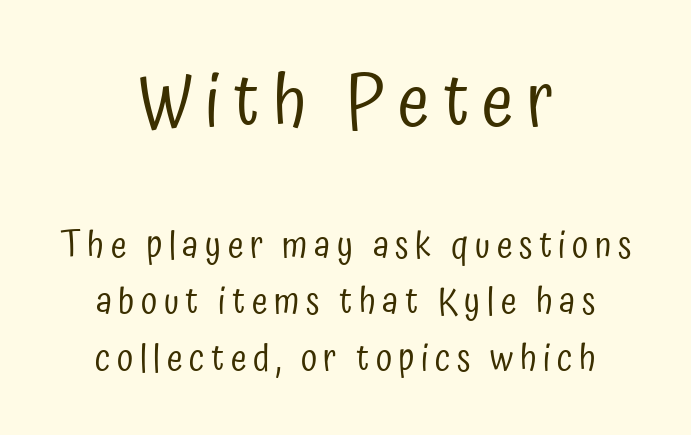
{"serif": "no", "italic": "no", "bold": "no", "weight": "regular", "width": "condensed", "stroke_contrast": "low", "x_height": "medium", "monospaced": "no", "underline": "no", "align": "center", "line_spacing": "normal", "line_spacing_ratio": 1.57, "larger_block": "first", "size_ratio": 2.0, "glyph_px": 72}
